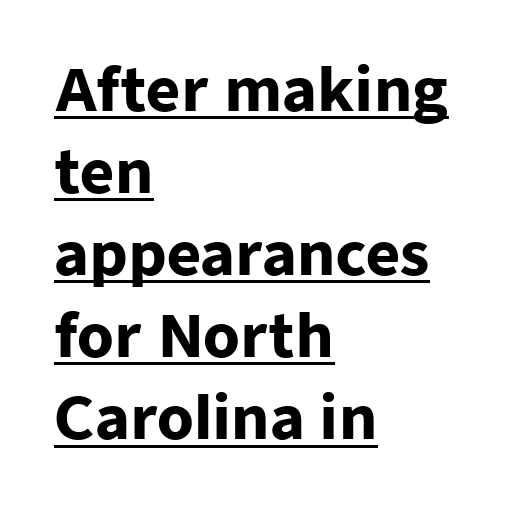
Q: Is the text bold? A: Yes.
Q: Is the text italic (slanted)? A: No, it is upright.
Q: Is the typeface a serif or a sans-serif typeface? A: Sans-serif.
Q: Is the text underlined? A: Yes.
Q: How is the paragraph aligned? A: Left-aligned.
Q: Is the spacing between letters normal or unusually wide? A: Normal.
Q: Is the spacing between lines tight, normal or loose? A: Normal.
Q: Width (condensed, normal, or wide)? A: Normal.
Q: Stroke contrast? A: Low.
Q: x-height? A: Medium.
Q: Monospaced? A: No.
